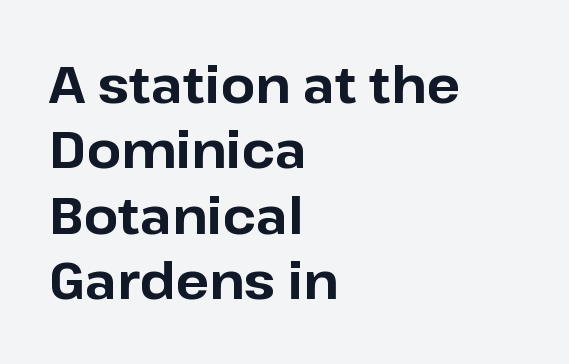
The image shows 50 px bold sans-serif type, upright; set left-aligned, normal line spacing (1.31x), normal letter spacing, not underlined; low stroke contrast and a medium x-height.
